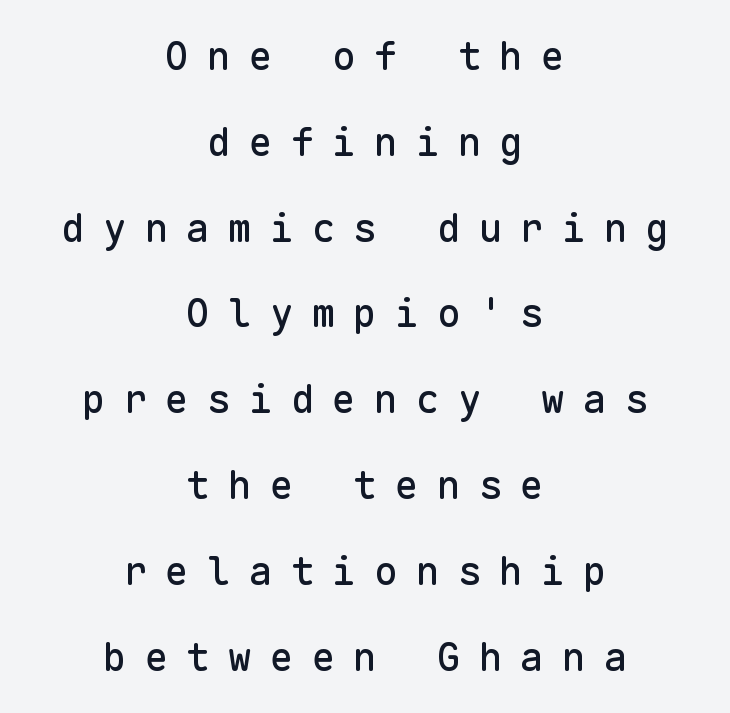
The image shows 39 px sans-serif type, upright, monospaced; set centered, loose line spacing (2.2x), unusually wide letter spacing (+0.47 em), not underlined; low stroke contrast and a medium x-height.
